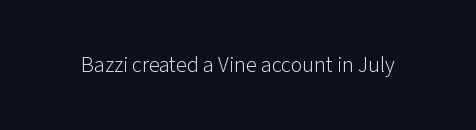
{"italic": "no", "bold": "no", "underline": "no", "letter_spacing": "normal", "letter_spacing_em": 0.0, "glyph_px": 22}
